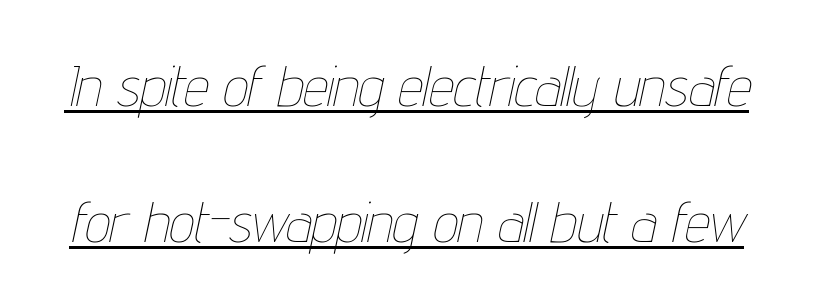
The image shows 56 px thin, condensed type, italic (leaning right); set loose line spacing (2.43x), normal letter spacing, underlined; low stroke contrast and a medium x-height.
